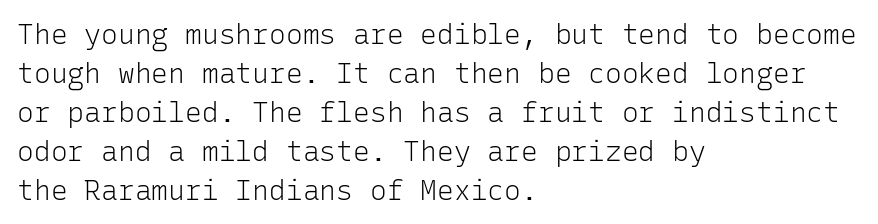
Q: Is the text bold? A: No.
Q: Is the text italic (slanted)? A: No, it is upright.
Q: Is the typeface a serif or a sans-serif typeface? A: Sans-serif.
Q: Is the text underlined? A: No.
Q: How is the paragraph aligned? A: Left-aligned.
Q: Is the spacing between letters normal or unusually wide? A: Normal.
Q: Is the spacing between lines tight, normal or loose? A: Normal.
Q: Width (condensed, normal, or wide)? A: Normal.
Q: Stroke contrast? A: Low.
Q: x-height? A: Medium.
Q: Monospaced? A: Yes.
